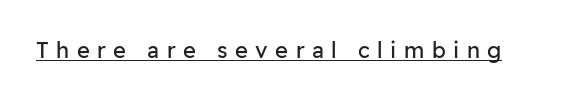
The image shows 22 px text type, upright; set unusually wide letter spacing (+0.34 em), underlined.
